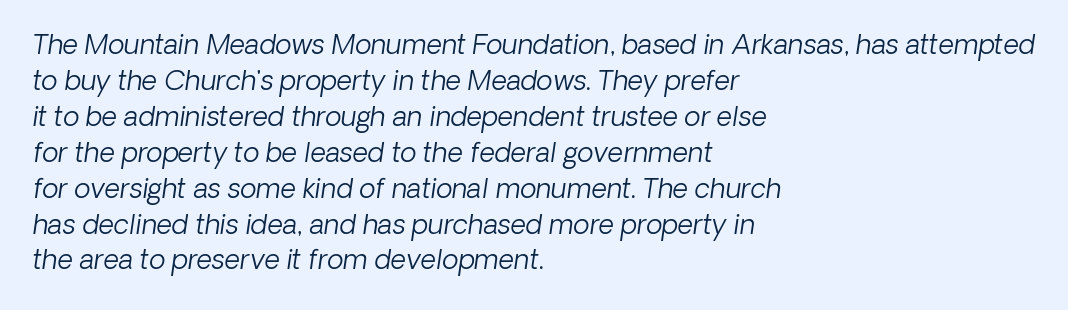
Plain, unruled lines of type. The tracking reads as untouched default to a designer's eye. Typeset ragged right — the left edge is the straight one. A light-to-regular cut is what we see here.
